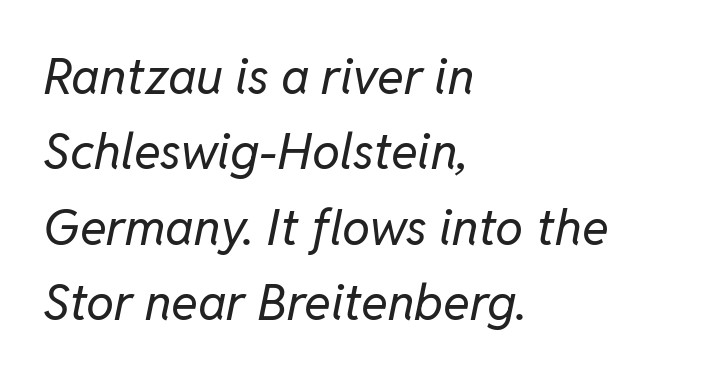
Q: Is the text bold? A: No.
Q: Is the text italic (slanted)? A: Yes, it leans right by about 11 degrees.
Q: Is the text underlined? A: No.
Q: How is the paragraph aligned? A: Left-aligned.
Q: Is the spacing between letters normal or unusually wide? A: Normal.
Q: Is the spacing between lines tight, normal or loose? A: Normal.
Q: Width (condensed, normal, or wide)? A: Normal.
Q: Stroke contrast? A: Low.
Q: x-height? A: Medium.
Q: Monospaced? A: No.
